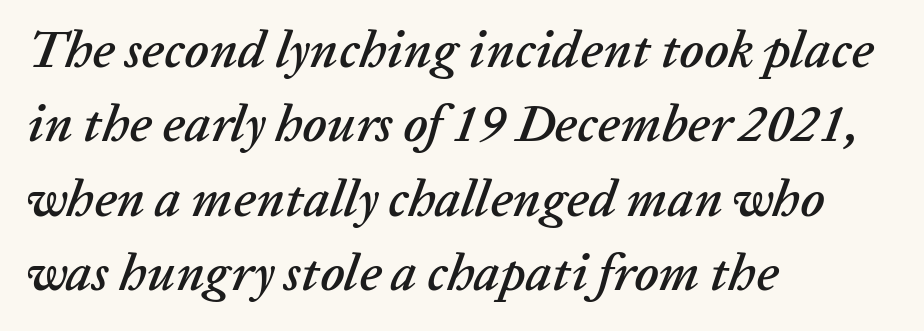
Compared with ordinary roman type, these characters are visibly tilted. Is this a fixed-width face? No — the glyphs have proportional, varying widths. Successive baselines arrive at the customary interval. The lines are quadded left. Here the glyphs are tracked normally, forming tight word shapes.
